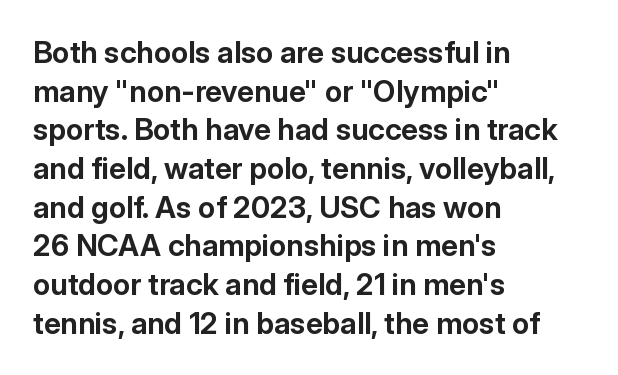
The image shows 30 px bold sans-serif type, upright; set left-aligned, normal line spacing (1.29x), normal letter spacing, not underlined; low stroke contrast and a medium x-height.
